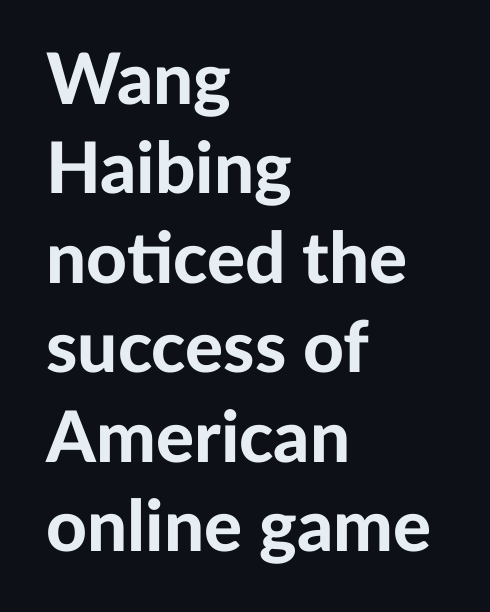
Q: Is the text bold? A: Yes.
Q: Is the text italic (slanted)? A: No, it is upright.
Q: Is the typeface a serif or a sans-serif typeface? A: Sans-serif.
Q: Is the text underlined? A: No.
Q: How is the paragraph aligned? A: Left-aligned.
Q: Is the spacing between letters normal or unusually wide? A: Normal.
Q: Is the spacing between lines tight, normal or loose? A: Normal.
Q: Width (condensed, normal, or wide)? A: Normal.
Q: Stroke contrast? A: Low.
Q: x-height? A: Medium.
Q: Monospaced? A: No.
